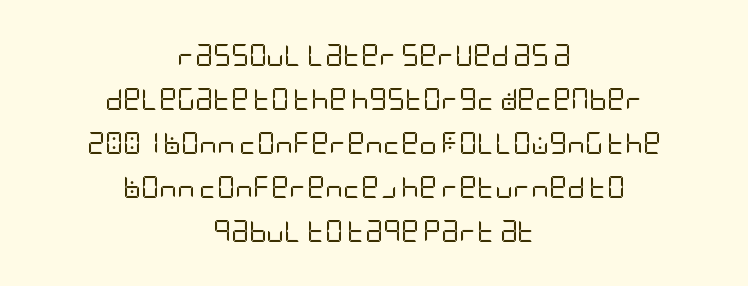
The image shows 22 px text type, upright; set centered, loose line spacing (2.0x), normal letter spacing, not underlined.
